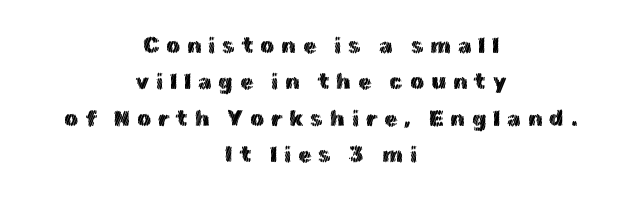
The type sits square on the baseline with zero lean. Unmarked baselines from the first word to the last. The letterforms stand isolated, each surrounded by extra space. A normal amount of white space separates one row of letters from the next. Teacher's note: observe the equal gaps on both sides — that is centered alignment.
